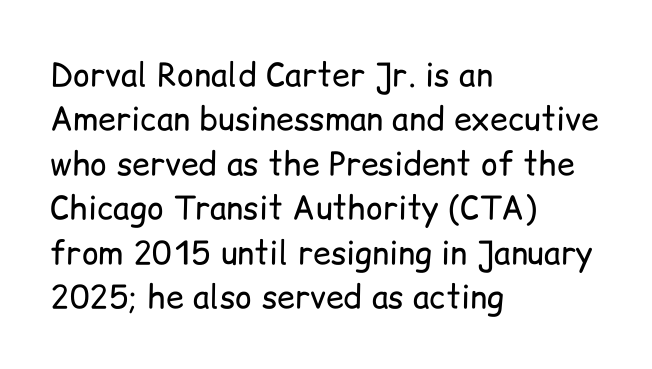
{"serif": "no", "italic": "no", "bold": "no", "weight": "regular", "width": "normal", "stroke_contrast": "low", "x_height": "medium", "monospaced": "no", "underline": "no", "align": "left", "line_spacing": "normal", "line_spacing_ratio": 1.39, "letter_spacing": "normal", "letter_spacing_em": 0.0, "glyph_px": 32}
